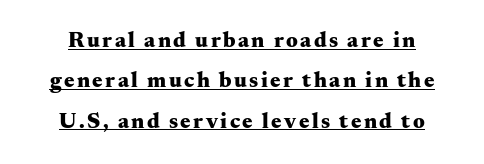
The image shows 22 px bold type, upright; set line spacing 1.83x, underlined.
